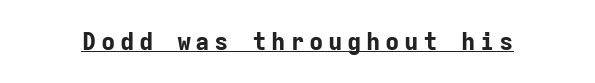
Q: Is the text bold? A: Yes.
Q: Is the text italic (slanted)? A: No, it is upright.
Q: Is the text underlined? A: Yes.
